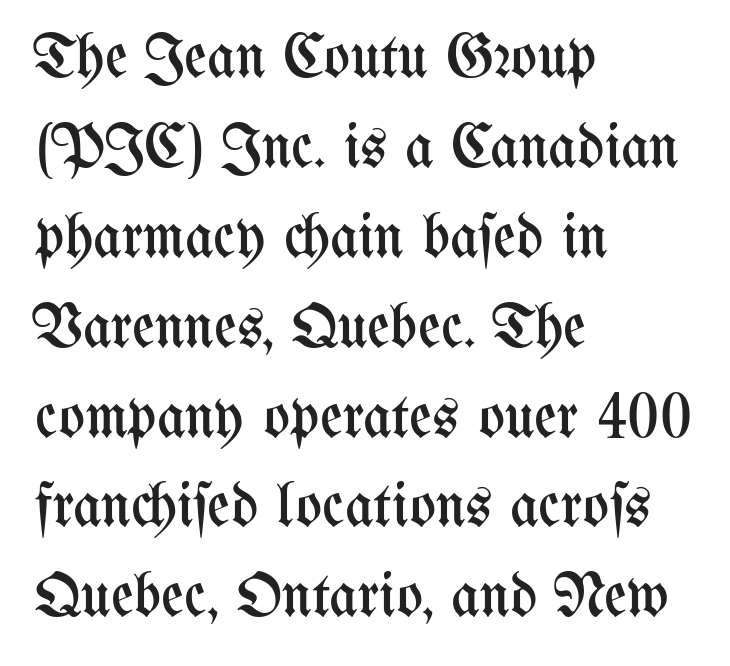
Do the characters align in a grid? No, the font is proportional. Compared with typical body copy, the letter spacing here is the same. Leftover space on each line is placed entirely after the last word. What's the leading like? Ordinary, nothing unusual. These glyphs show unthickened strokes, regular width or finer. The font's upright variant was chosen for this text.
